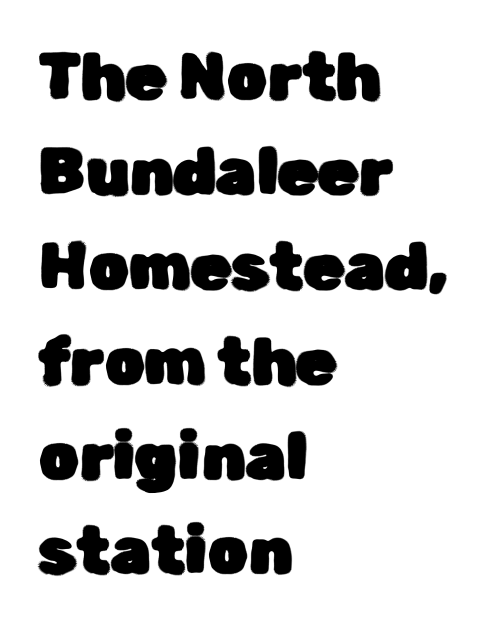
Q: Is the text italic (slanted)? A: No, it is upright.
Q: Is the typeface a serif or a sans-serif typeface? A: Sans-serif.
Q: Is the text underlined? A: No.
Q: How is the paragraph aligned? A: Left-aligned.
Q: Is the spacing between letters normal or unusually wide? A: Normal.
Q: Is the spacing between lines tight, normal or loose? A: Normal.
Q: Width (condensed, normal, or wide)? A: Normal.
Q: Stroke contrast? A: Low.
Q: x-height? A: Medium.
Q: Monospaced? A: No.
